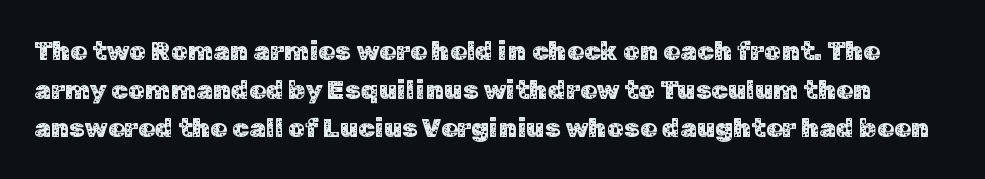
{"italic": "no", "underline": "no", "line_spacing": "normal", "line_spacing_ratio": 1.43, "letter_spacing": "normal", "letter_spacing_em": 0.0, "glyph_px": 27}
